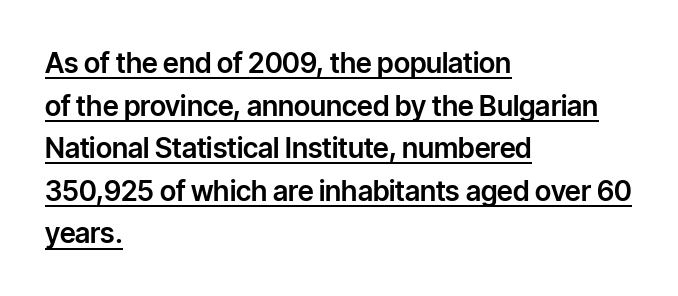
Q: Is the text italic (slanted)? A: No, it is upright.
Q: Is the typeface a serif or a sans-serif typeface? A: Sans-serif.
Q: Is the text underlined? A: Yes.
Q: How is the paragraph aligned? A: Left-aligned.
Q: Is the spacing between letters normal or unusually wide? A: Normal.
Q: Is the spacing between lines tight, normal or loose? A: Normal.
Q: Width (condensed, normal, or wide)? A: Normal.
Q: Stroke contrast? A: Low.
Q: x-height? A: Medium.
Q: Monospaced? A: No.
